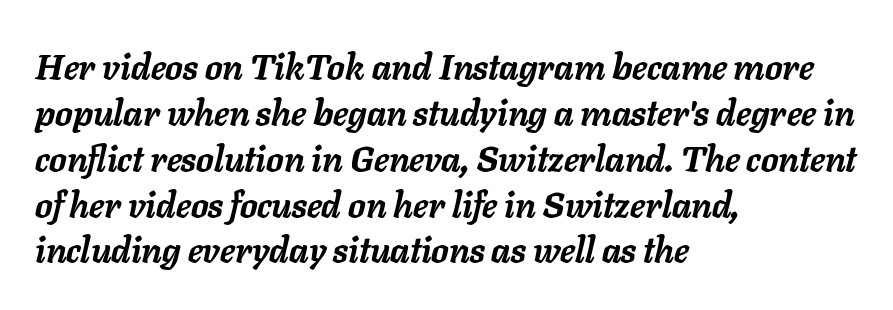
Q: Is the text bold? A: Yes.
Q: Is the text italic (slanted)? A: Yes, it leans right by about 11 degrees.
Q: Is the text underlined? A: No.
Q: How is the paragraph aligned? A: Left-aligned.
Q: Is the spacing between letters normal or unusually wide? A: Normal.
Q: Is the spacing between lines tight, normal or loose? A: Normal.
Q: Width (condensed, normal, or wide)? A: Normal.
Q: Stroke contrast? A: Low.
Q: x-height? A: Medium.
Q: Monospaced? A: No.
